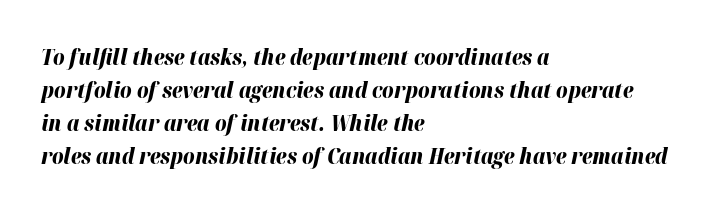
Q: Is the text bold? A: Yes.
Q: Is the text italic (slanted)? A: Yes, it leans right by about 12 degrees.
Q: Is the text underlined? A: No.
Q: How is the paragraph aligned? A: Left-aligned.
Q: Is the spacing between letters normal or unusually wide? A: Normal.
Q: Is the spacing between lines tight, normal or loose? A: Normal.
